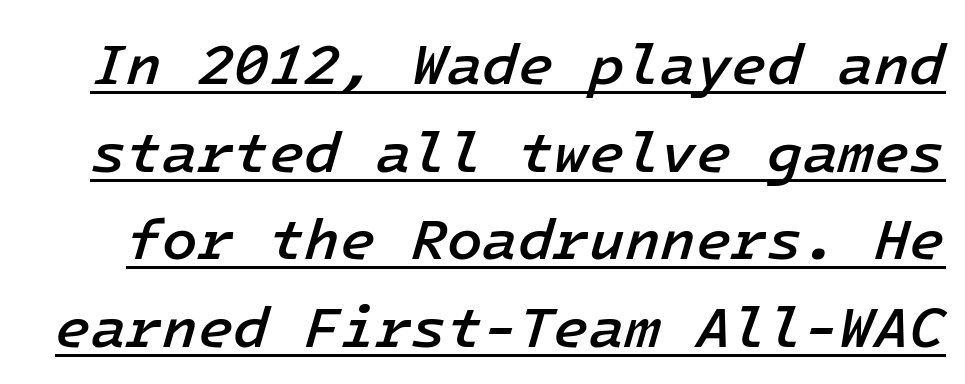
{"italic": "yes", "lean": "right", "slant_degrees": 16, "bold": "semi", "weight": "semibold", "width": "normal", "stroke_contrast": "low", "x_height": "medium", "underline": "yes", "line_spacing": "normal", "line_spacing_ratio": 1.51, "letter_spacing": "normal", "letter_spacing_em": 0.0, "glyph_px": 58}
